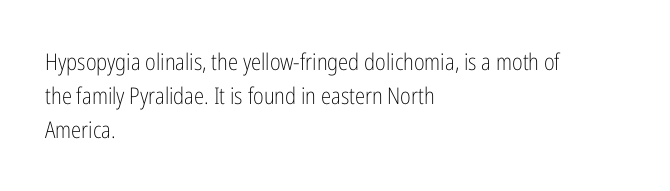
The type sits square on the baseline with zero lean. Stem width sits at or under what a default text font uses. Horizontally, the lines are justified to the leading edge only. This sample keeps an unexceptional amount of space between lines. The space beneath each line is pristine and unruled. There is no visible air inserted between adjacent glyphs.
